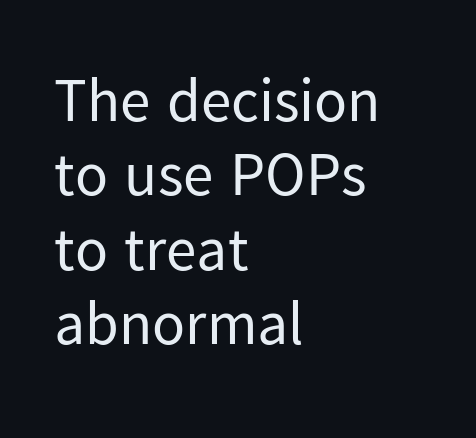
{"serif": "no", "italic": "no", "bold": "no", "weight": "regular", "width": "normal", "stroke_contrast": "low", "x_height": "medium", "monospaced": "no", "underline": "no", "align": "left", "line_spacing_ratio": 1.22, "letter_spacing": "normal", "letter_spacing_em": 0.0, "glyph_px": 61}
